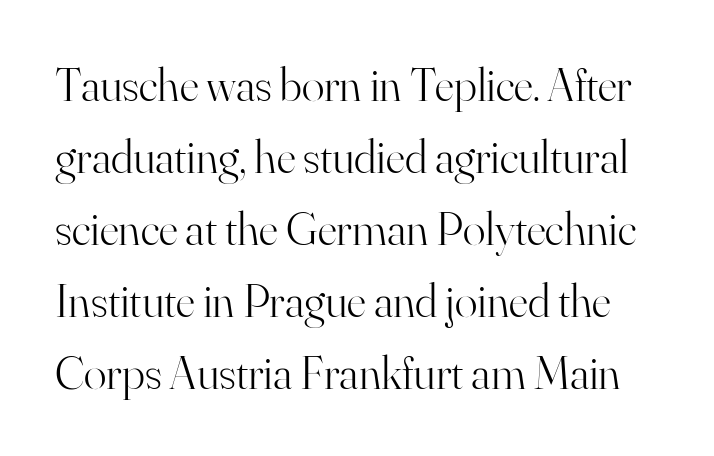
The image shows 47 px light serif type, upright; set normal line spacing (1.53x), normal letter spacing, not underlined; high stroke contrast and a small x-height.
